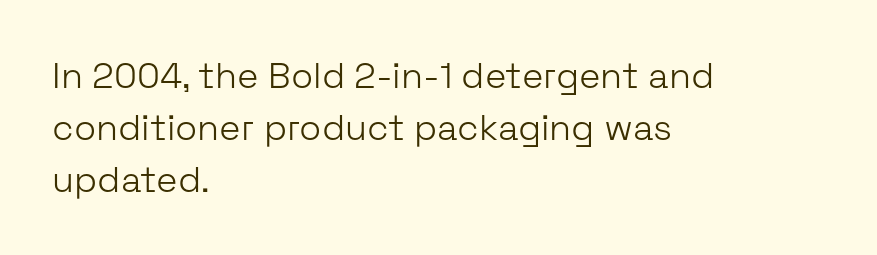
The image shows 36 px light sans-serif type, upright; set left-aligned, normal line spacing (1.44x), normal letter spacing, not underlined; low stroke contrast and a medium x-height.
